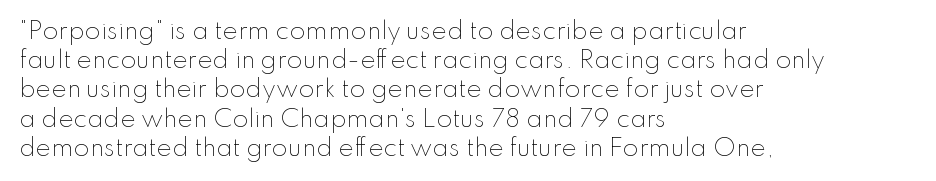
Nothing unusual about the tracking: characters are spaced as the font intends. Caption: multi-line text, flush left, ragged right. How would I describe the line gaps? Plain and ordinary. Unbolded letterforms with no extra heft.
